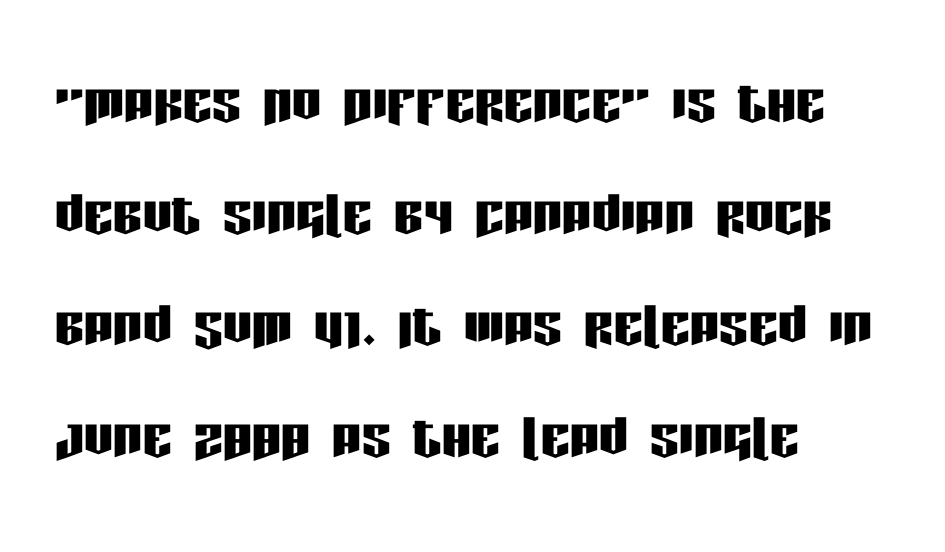
Q: Is the text italic (slanted)? A: No, it is upright.
Q: Is the typeface a serif or a sans-serif typeface? A: Sans-serif.
Q: Is the text underlined? A: No.
Q: How is the paragraph aligned? A: Left-aligned.
Q: Is the spacing between letters normal or unusually wide? A: Normal.
Q: Is the spacing between lines tight, normal or loose? A: Normal.
Q: Width (condensed, normal, or wide)? A: Condensed.
Q: Stroke contrast? A: Low.
Q: x-height? A: Large.
Q: Monospaced? A: No.
